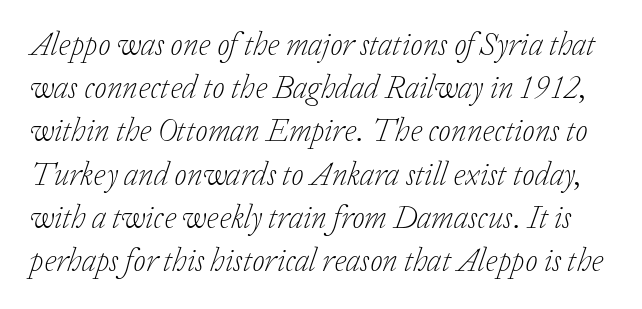
Note the varied advance widths — an 'i' is clearly narrower than an 'm'. Standard letterfit; no display-style spreading of the glyphs. A typesetter would call this leading conventional body-copy spacing. The strip under each line holds only bare page. Stroke thickness stays within the range of a standard reading face or lighter. Does the type have serifs? Yes, each stem ends in a small foot.
